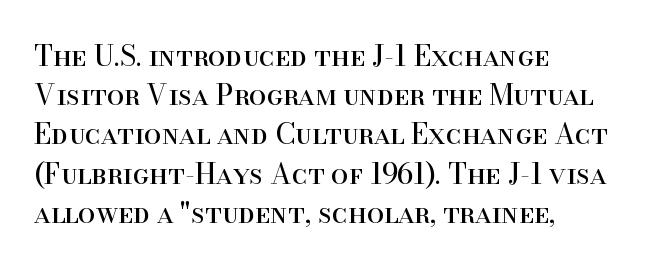
The image shows 28 px regular-weight serif type, upright; set left-aligned, normal line spacing (1.4x), normal letter spacing, not underlined; high stroke contrast and a small x-height.
